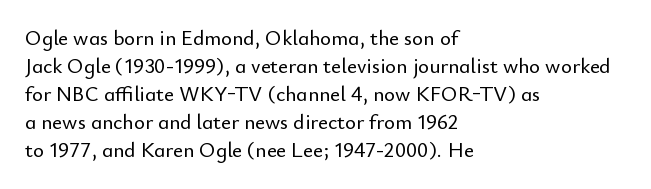
Q: Is the text italic (slanted)? A: No, it is upright.
Q: Is the text underlined? A: No.
Q: How is the paragraph aligned? A: Left-aligned.
Q: Is the spacing between letters normal or unusually wide? A: Normal.
Q: Is the spacing between lines tight, normal or loose? A: Normal.
